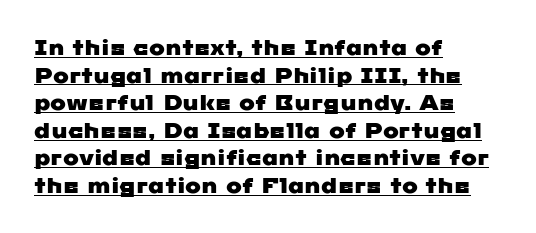
Default kerning and tracking; the words read as compact shapes. Visually the block forms a straight wall on the left and a jagged coastline on the right. The glyphs are accompanied by a horizontal stroke just below them. This sample keeps an unexceptional amount of space between lines.
